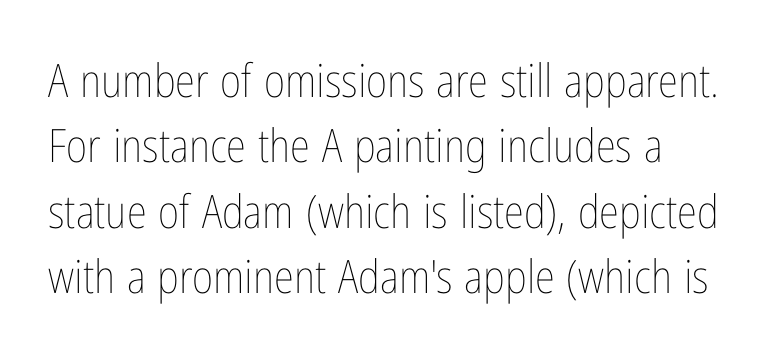
The image shows 46 px thin, condensed type, upright; set normal line spacing (1.42x), normal letter spacing, not underlined; low stroke contrast and a medium x-height.
